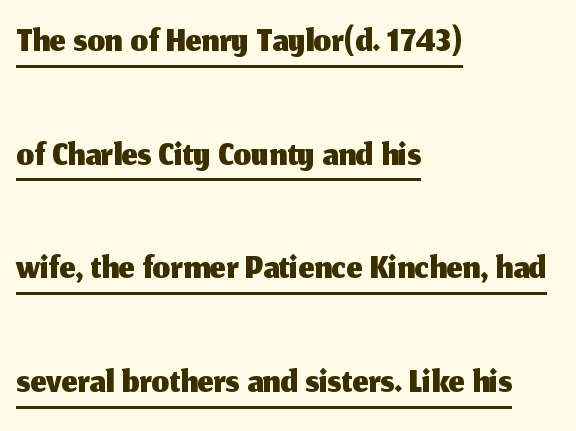
Q: Is the text italic (slanted)? A: No, it is upright.
Q: Is the typeface a serif or a sans-serif typeface? A: Sans-serif.
Q: Is the text underlined? A: Yes.
Q: How is the paragraph aligned? A: Left-aligned.
Q: Is the spacing between letters normal or unusually wide? A: Normal.
Q: Is the spacing between lines tight, normal or loose? A: Loose.
Q: Width (condensed, normal, or wide)? A: Normal.
Q: Stroke contrast? A: Medium.
Q: x-height? A: Medium.
Q: Monospaced? A: No.
